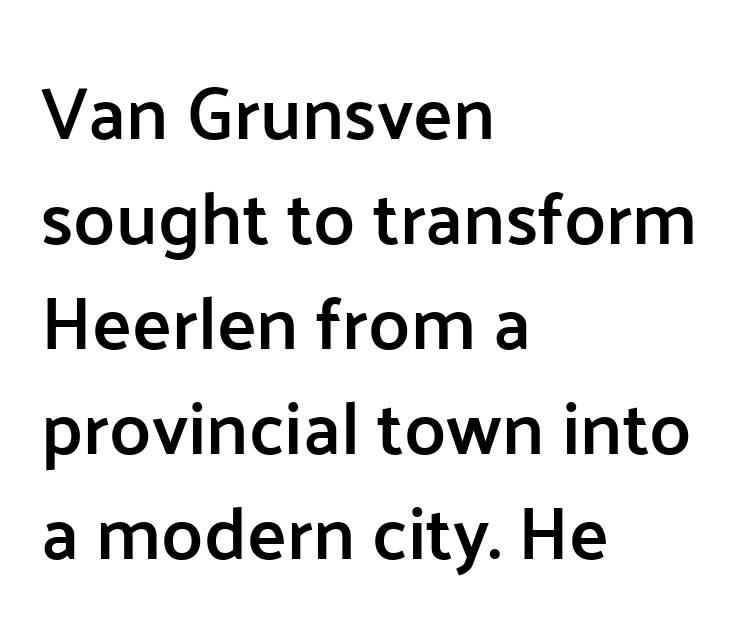
Honestly, the row spacing looks completely unremarkable. Weight: semibold (demi). The specimen omits any rule beneath the text block's lines. Observe the absence of serifs on each vertical stroke in this sample. You could not count columns in this text — the font is proportionally spaced.
